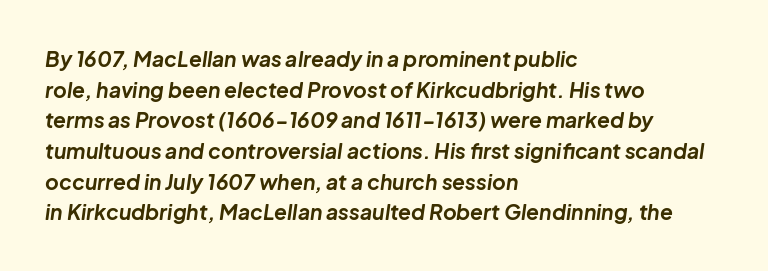
The image shows 21 px bold type, italic (leaning right); set left-aligned, normal line spacing (1.46x), normal letter spacing, not underlined.
